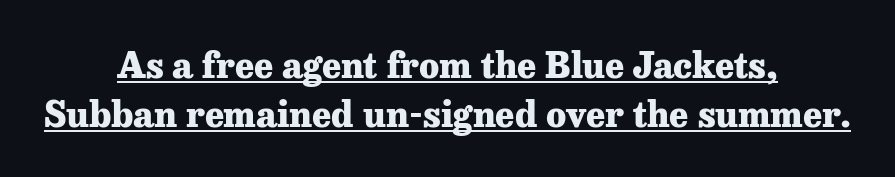
The specimen includes a rule beneath the text block's lines. One glance says typical: line gaps are just what's usual. You'd pick this weight for a headline — it's a proper bold. Spacing verdict: proportional, widths tailored to each character. Notice how the stems are strictly vertical — no italics here. Check where the strokes stop: tiny serifs finish them off.
